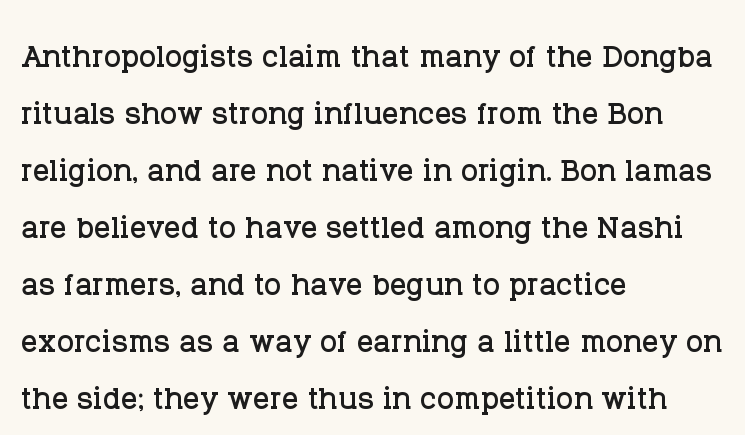
Q: Is the text italic (slanted)? A: No, it is upright.
Q: Is the typeface a serif or a sans-serif typeface? A: Serif.
Q: Is the text underlined? A: No.
Q: How is the paragraph aligned? A: Left-aligned.
Q: Is the spacing between letters normal or unusually wide? A: Normal.
Q: Is the spacing between lines tight, normal or loose? A: Normal.
Q: Width (condensed, normal, or wide)? A: Normal.
Q: Stroke contrast? A: Low.
Q: x-height? A: Large.
Q: Monospaced? A: No.
